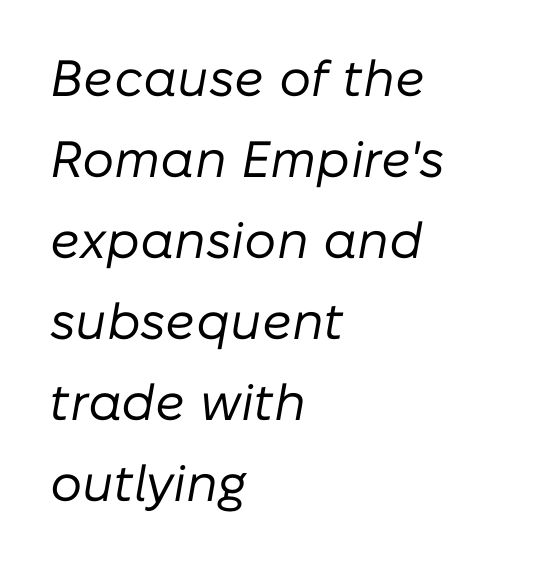
The image shows 51 px regular-weight type, italic (leaning right); set left-aligned, normal line spacing (1.59x), normal letter spacing, not underlined; low stroke contrast and a medium x-height.
